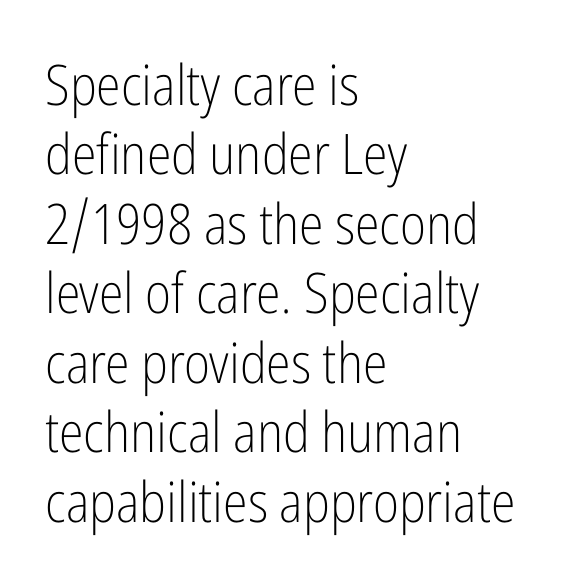
Q: Is the text bold? A: No.
Q: Is the text italic (slanted)? A: No, it is upright.
Q: Is the typeface a serif or a sans-serif typeface? A: Sans-serif.
Q: Is the text underlined? A: No.
Q: How is the paragraph aligned? A: Left-aligned.
Q: Is the spacing between letters normal or unusually wide? A: Normal.
Q: Width (condensed, normal, or wide)? A: Condensed.
Q: Stroke contrast? A: Low.
Q: x-height? A: Medium.
Q: Monospaced? A: No.
